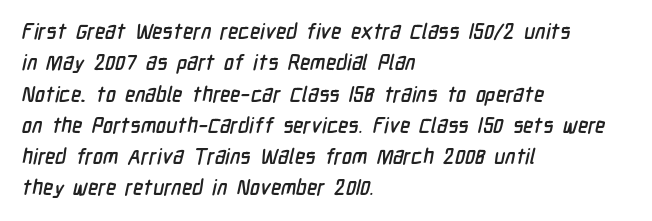
These lines keep a tight, regular rhythm from letter to letter. The rendering anchors every line to the left-hand side. Leading: standard. Clear beneath every line of the passage.
